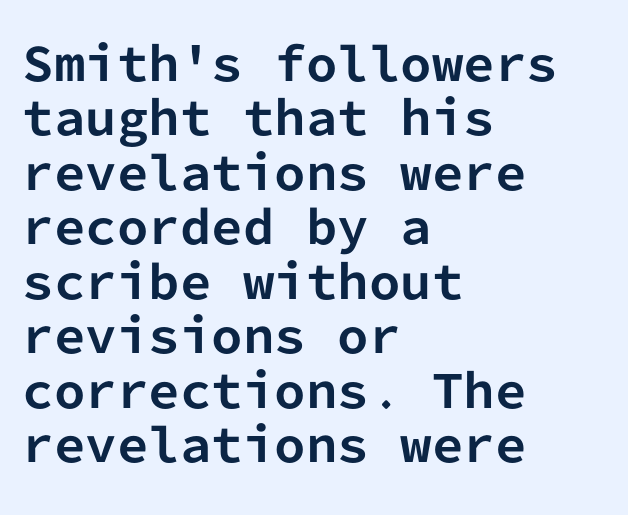
The image shows 45 px bold sans-serif type, upright, monospaced; set left-aligned, line spacing 1.21x, normal letter spacing, not underlined; low stroke contrast and a medium x-height.
